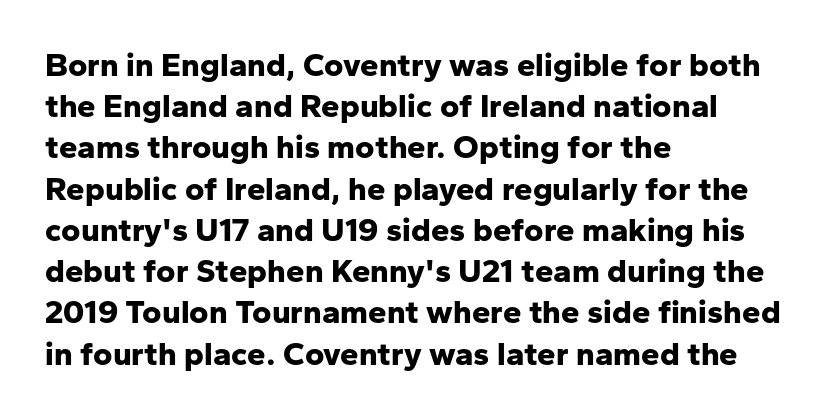
The image shows 33 px bold sans-serif type, upright; set left-aligned, normal line spacing (1.25x), normal letter spacing, not underlined; low stroke contrast and a medium x-height.
